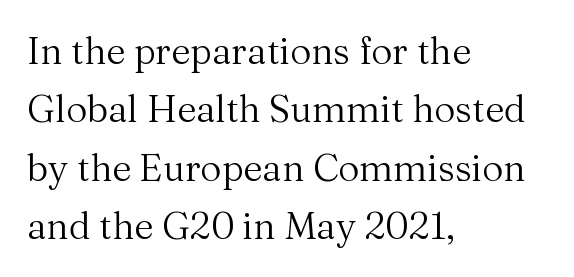
Q: Is the text bold? A: No.
Q: Is the text italic (slanted)? A: No, it is upright.
Q: Is the typeface a serif or a sans-serif typeface? A: Serif.
Q: Is the text underlined? A: No.
Q: How is the paragraph aligned? A: Left-aligned.
Q: Is the spacing between letters normal or unusually wide? A: Normal.
Q: Is the spacing between lines tight, normal or loose? A: Normal.
Q: Width (condensed, normal, or wide)? A: Normal.
Q: Stroke contrast? A: Medium.
Q: x-height? A: Medium.
Q: Monospaced? A: No.
